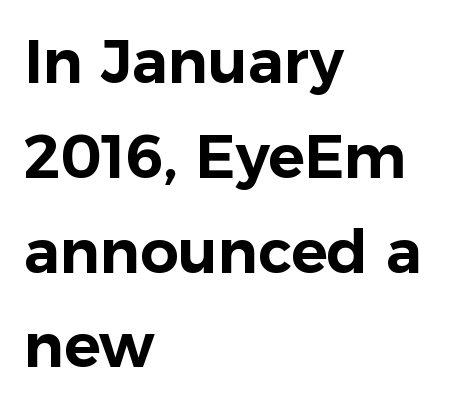
{"serif": "no", "italic": "no", "width": "normal", "stroke_contrast": "low", "x_height": "medium", "monospaced": "no", "underline": "no", "align": "left", "line_spacing": "normal", "line_spacing_ratio": 1.58, "letter_spacing": "normal", "letter_spacing_em": 0.0, "glyph_px": 60}
